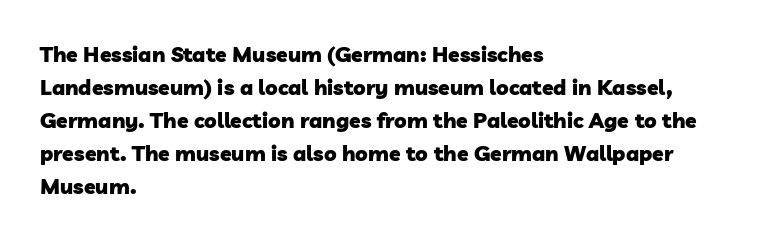
{"bold": "yes", "underline": "no", "align": "left", "line_spacing": "normal", "line_spacing_ratio": 1.57, "letter_spacing": "normal", "letter_spacing_em": 0.0, "glyph_px": 21}
